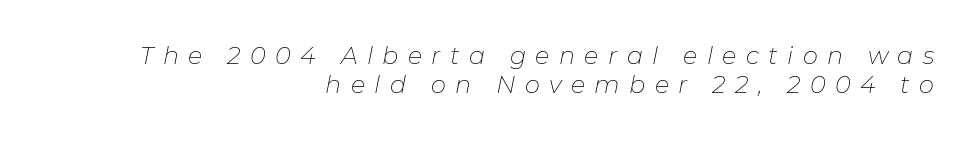
Q: Is the text bold? A: No.
Q: Is the text italic (slanted)? A: Yes, it leans right by about 11 degrees.
Q: Is the text underlined? A: No.
Q: How is the paragraph aligned? A: Right-aligned.
Q: Is the spacing between letters normal or unusually wide? A: Unusually wide.
